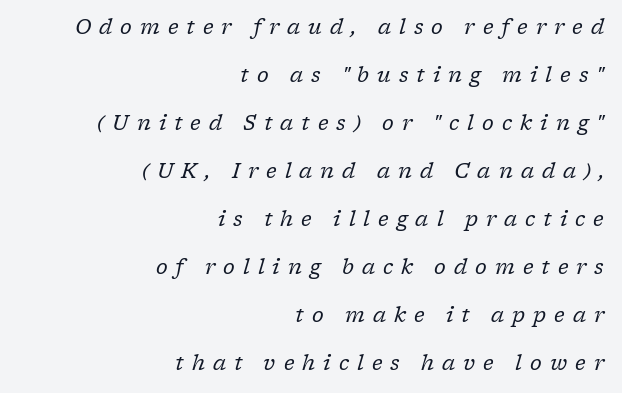
The image shows 20 px text type, italic (leaning right); set right-aligned, loose line spacing (2.4x), unusually wide letter spacing (+0.4 em), not underlined.
